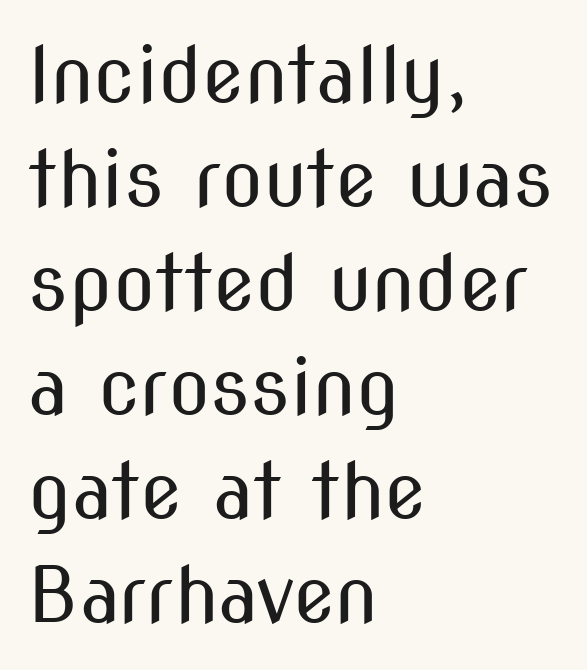
The image shows 77 px regular-weight, condensed sans-serif type, upright; set left-aligned, normal line spacing (1.35x), normal letter spacing, not underlined; medium stroke contrast and a medium x-height.
